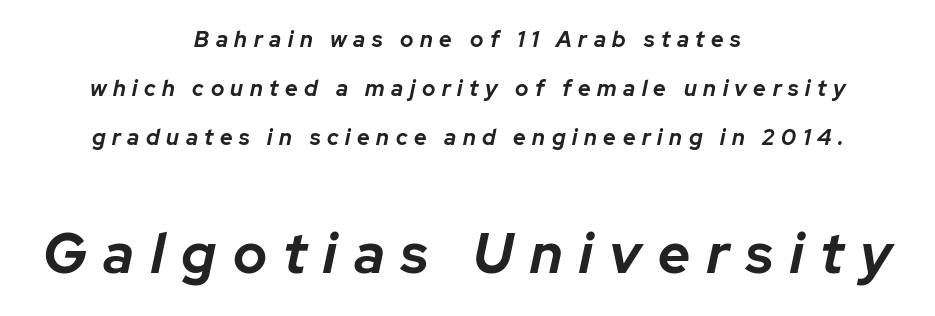
The image shows 56 px bold type, italic (leaning right); set centered, loose line spacing (2.22x), unusually wide letter spacing (+0.3 em), not underlined; the second (bottom) block is 2.55x larger; low stroke contrast and a medium x-height.
